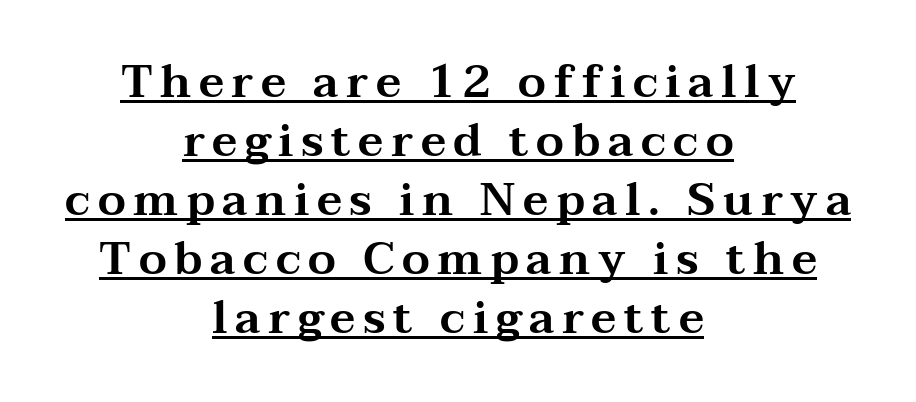
The image shows 45 px wide serif type, upright; set centered, normal line spacing (1.31x), underlined; medium stroke contrast and a medium x-height.
